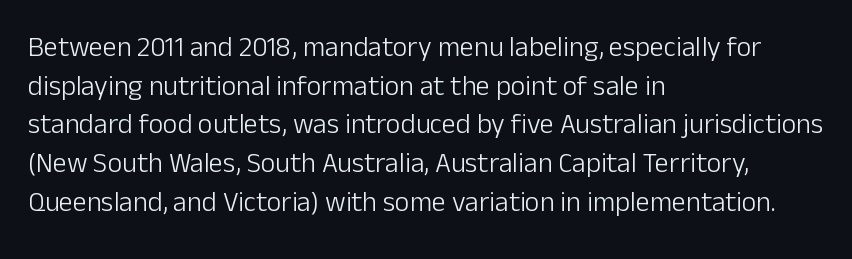
Normally led — the rows are evenly, conventionally spaced. The rendering uses natural spacing where letterforms have individual widths. The cut favours lightness, reaching ordinary text weight at its darkest. The font family rendered here belongs to the sans-serif group.
